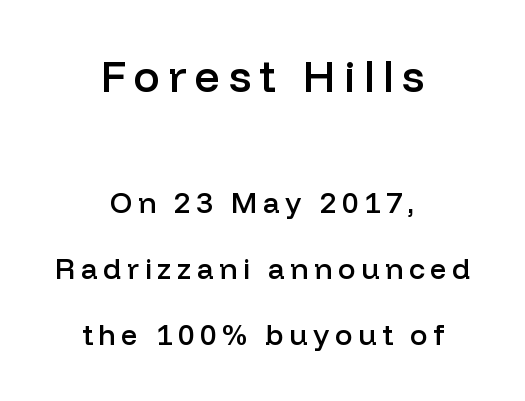
The image shows 44 px semibold sans-serif type, upright; set centered, loose line spacing (2.28x), not underlined; the first (top) block is 1.52x larger; low stroke contrast and a medium x-height.
